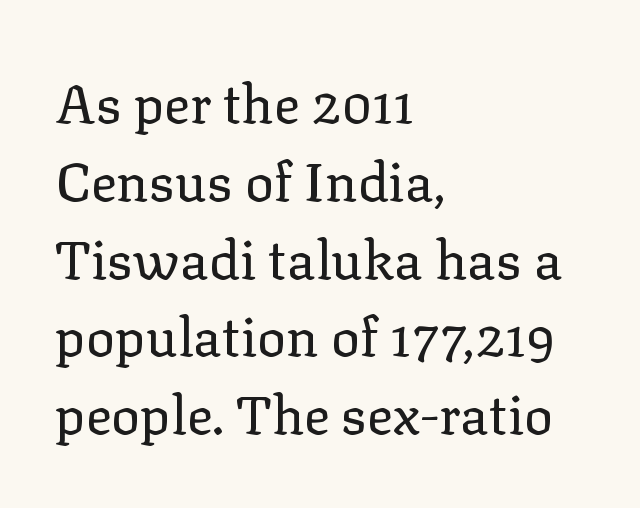
The letters stand straight up with perfectly vertical stems. The passage is arranged the way most books set body copy — flush left. Check the space under the baseline: it is left empty. Do the characters align in a grid? No, the font is proportional. The type is set solid horizontally, with unmodified tracking.
